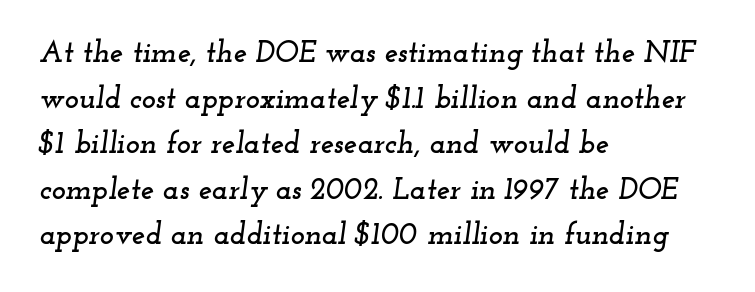
Does the copy run flush right? No — it runs flush left. Old-style or modern, the face here clearly has serifs. The letterforms sit shoulder to shoulder at normal distance. The glyphs are unaccompanied by any horizontal stroke below them. The font's italic variant was chosen for this text.
